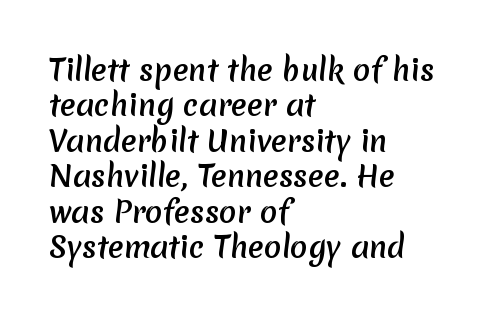
The image shows 29 px semibold sans-serif type; set left-aligned, line spacing 1.22x, normal letter spacing, not underlined; low stroke contrast and a medium x-height.
